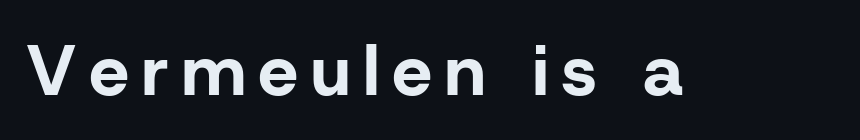
{"serif": "no", "italic": "no", "bold": "yes", "weight": "bold", "width": "normal", "stroke_contrast": "low", "x_height": "medium", "monospaced": "no", "underline": "no", "glyph_px": 71}
